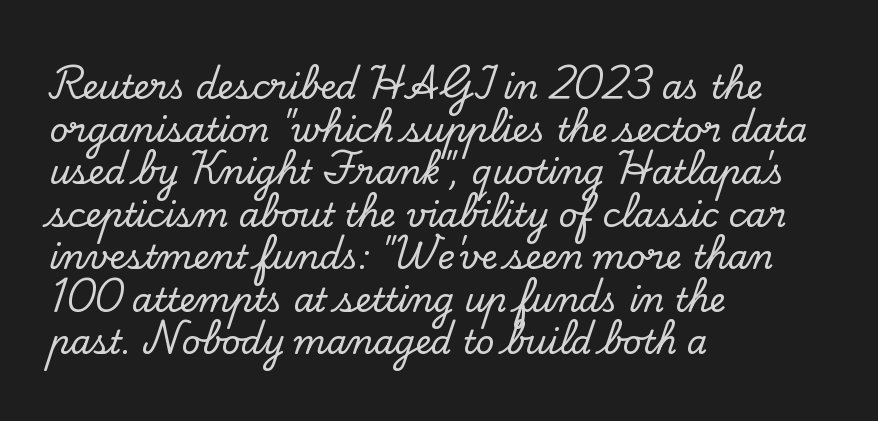
Q: Is the text italic (slanted)? A: Yes.
Q: Is the typeface a serif or a sans-serif typeface? A: Serif.
Q: Is the text underlined? A: No.
Q: How is the paragraph aligned? A: Left-aligned.
Q: Is the spacing between letters normal or unusually wide? A: Normal.
Q: Is the spacing between lines tight, normal or loose? A: Normal.
Q: Width (condensed, normal, or wide)? A: Normal.
Q: Stroke contrast? A: Low.
Q: x-height? A: Small.
Q: Monospaced? A: No.
